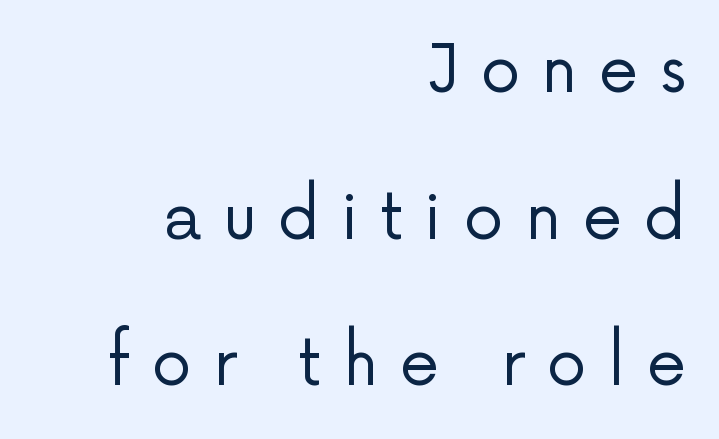
Stroke thickness stays within the range of a standard reading face or lighter. If you drew a line through each stem, it would be perfectly vertical. In terms of letterform style, serifs are entirely absent. Someone cranked the tracking dial way up on this one. These lines stack with their right ends in a neat column.
